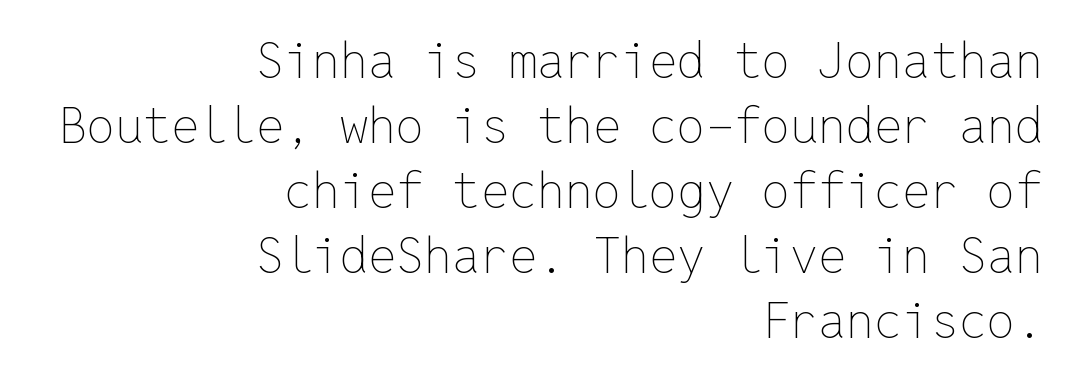
{"italic": "no", "bold": "no", "weight": "thin", "width": "normal", "stroke_contrast": "low", "x_height": "medium", "monospaced": "yes", "underline": "no", "align": "right", "line_spacing": "normal", "line_spacing_ratio": 1.3, "letter_spacing": "normal", "letter_spacing_em": 0.0, "glyph_px": 50}
